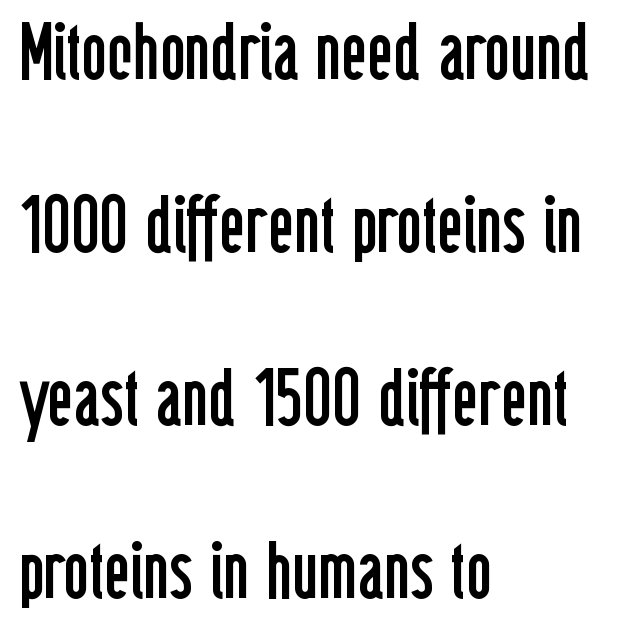
The image shows 79 px regular-weight, condensed sans-serif type, upright; set left-aligned, loose line spacing (2.19x), normal letter spacing, not underlined; low stroke contrast and a medium x-height.
